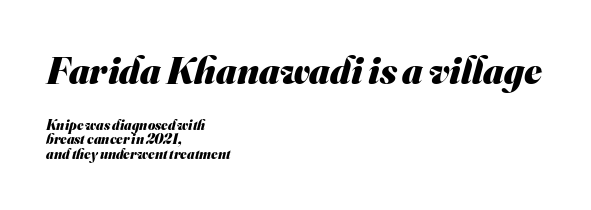
{"serif": "no", "bold": "yes", "weight": "heavy", "width": "normal", "stroke_contrast": "medium", "x_height": "small", "monospaced": "no", "underline": "no", "align": "left", "line_spacing": "tight", "line_spacing_ratio": 1.04, "letter_spacing": "normal", "letter_spacing_em": 0.0, "larger_block": "first", "size_ratio": 2.71, "glyph_px": 38}
